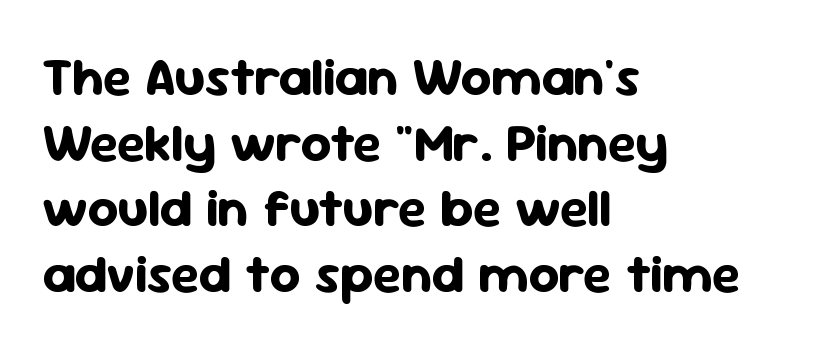
{"serif": "no", "italic": "no", "bold": "yes", "weight": "bold", "width": "normal", "stroke_contrast": "low", "x_height": "medium", "monospaced": "no", "underline": "no", "align": "left", "line_spacing_ratio": 1.24, "letter_spacing": "normal", "letter_spacing_em": 0.0, "glyph_px": 53}
